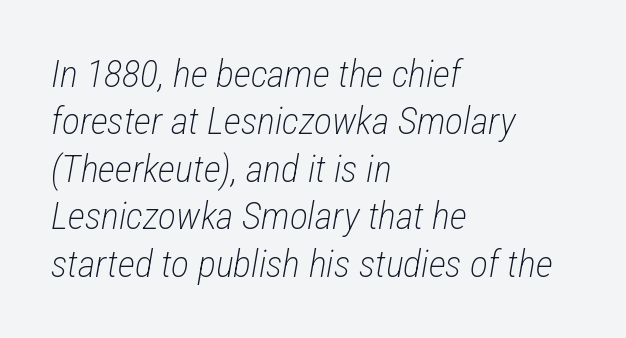
The image shows 38 px light, condensed type, italic (leaning right); set left-aligned, normal line spacing (1.25x), normal letter spacing, not underlined; low stroke contrast and a medium x-height.
